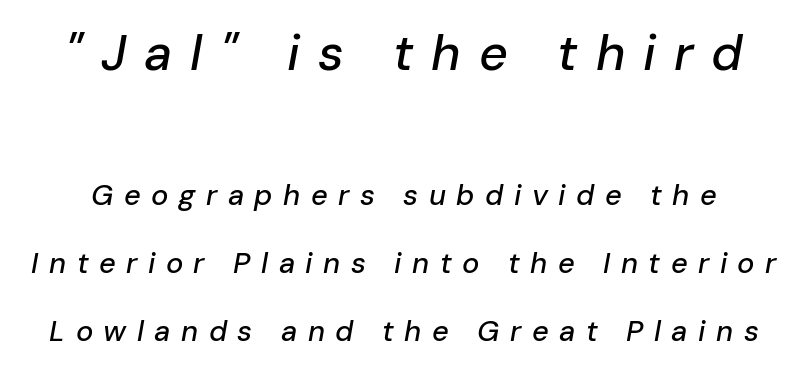
The image shows 50 px text type, italic (leaning right); set loose line spacing (2.33x), unusually wide letter spacing (+0.36 em), not underlined; the first (top) block is 1.72x larger; low stroke contrast and a medium x-height.
